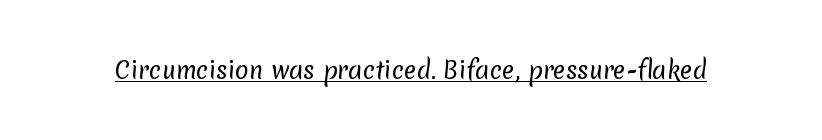
Q: Is the text bold? A: No.
Q: Is the text underlined? A: Yes.
Q: Is the spacing between letters normal or unusually wide? A: Normal.
